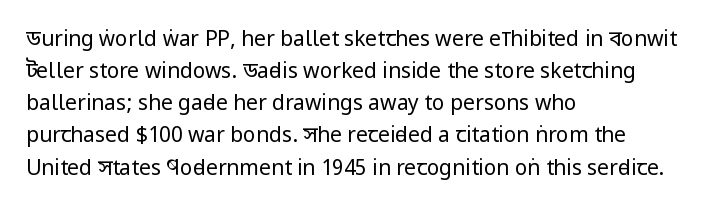
Q: Is the text bold? A: No.
Q: Is the text italic (slanted)? A: No, it is upright.
Q: Is the text underlined? A: No.
Q: How is the paragraph aligned? A: Left-aligned.
Q: Is the spacing between letters normal or unusually wide? A: Normal.
Q: Is the spacing between lines tight, normal or loose? A: Normal.
